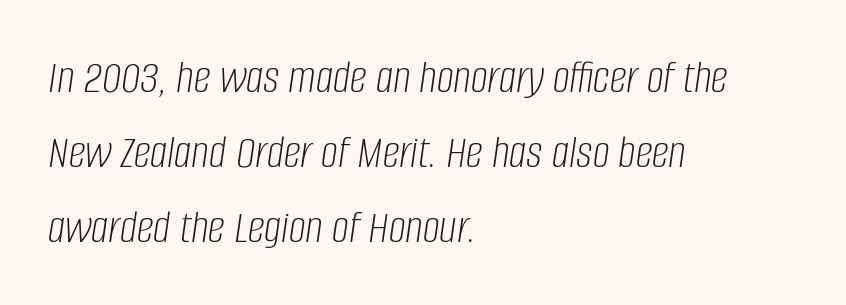
{"italic": "yes", "lean": "right", "slant_degrees": 8, "bold": "no", "weight": "light", "width": "condensed", "stroke_contrast": "low", "x_height": "large", "monospaced": "no", "underline": "no", "align": "left", "line_spacing": "normal", "line_spacing_ratio": 1.56, "letter_spacing": "normal", "letter_spacing_em": 0.0, "glyph_px": 48}
